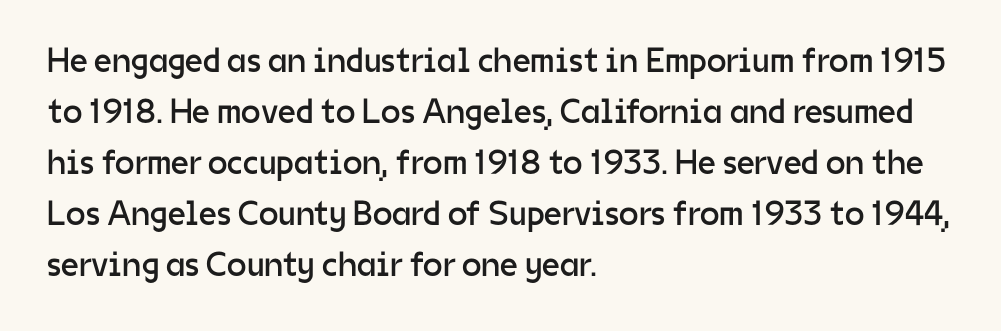
Q: Is the text bold? A: No.
Q: Is the text italic (slanted)? A: No, it is upright.
Q: Is the typeface a serif or a sans-serif typeface? A: Sans-serif.
Q: Is the text underlined? A: No.
Q: How is the paragraph aligned? A: Left-aligned.
Q: Is the spacing between letters normal or unusually wide? A: Normal.
Q: Is the spacing between lines tight, normal or loose? A: Normal.
Q: Width (condensed, normal, or wide)? A: Normal.
Q: Stroke contrast? A: Low.
Q: x-height? A: Medium.
Q: Monospaced? A: No.
